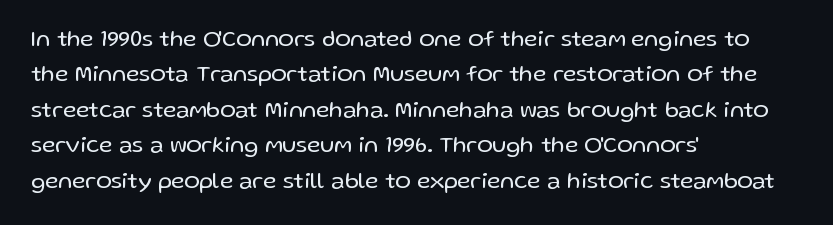
{"italic": "no", "bold": "no", "underline": "no", "align": "left", "line_spacing": "normal", "line_spacing_ratio": 1.54, "letter_spacing": "normal", "letter_spacing_em": 0.0, "glyph_px": 23}
